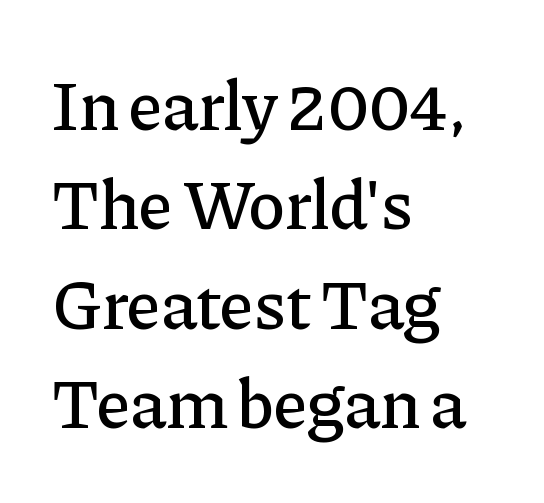
Q: Is the text italic (slanted)? A: No, it is upright.
Q: Is the typeface a serif or a sans-serif typeface? A: Serif.
Q: Is the text underlined? A: No.
Q: How is the paragraph aligned? A: Left-aligned.
Q: Is the spacing between letters normal or unusually wide? A: Normal.
Q: Is the spacing between lines tight, normal or loose? A: Normal.
Q: Width (condensed, normal, or wide)? A: Normal.
Q: Stroke contrast? A: Low.
Q: x-height? A: Medium.
Q: Monospaced? A: No.
